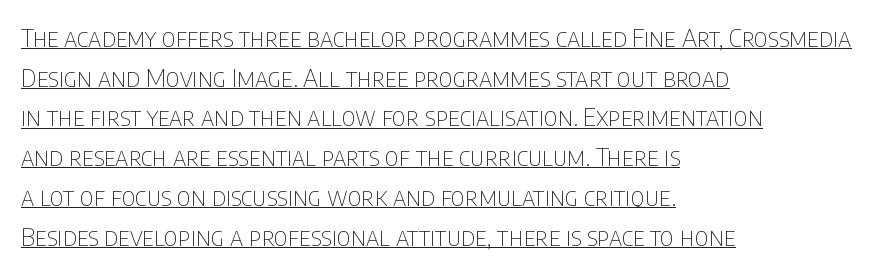
Teacher's note: observe the even left margin — that is flush-left alignment. Notice how a bar underscores the lettering throughout. Is there any slant? The stems are plumb. The rendering keeps characters at their native spacing. If you measured baseline to baseline, you'd find a middling distance.
